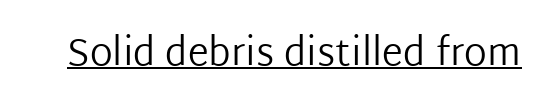
Check the space under the baseline: a stroke is drawn there. The face used here is proportionally spaced, like ordinary book or web type. The specimen reads as upright at a glance. The font is comparable to plain body text, perhaps lighter. The passage shown has conventional tracking throughout. Look at the bottom of the vertical strokes: they stop flat, with no serifs.
